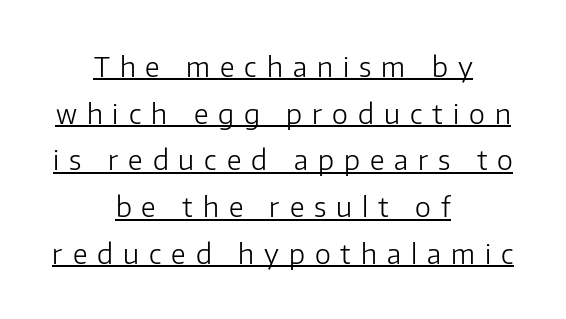
Honestly, the letter spacing is so wide it's the main thing you notice. The font sits on the lighter half of the weight spectrum, regular included. Descenders here cross a horizontal rule under the line. Horizontal alignment here is central, giving a formal, balanced look.
